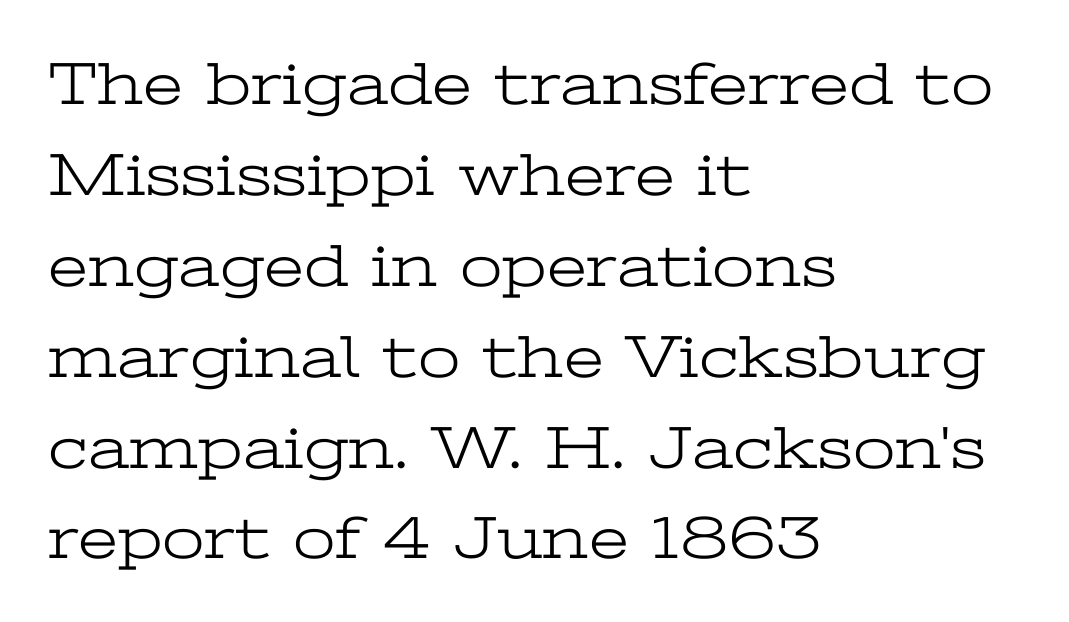
Q: Is the text bold? A: No.
Q: Is the text italic (slanted)? A: No, it is upright.
Q: Is the typeface a serif or a sans-serif typeface? A: Serif.
Q: Is the text underlined? A: No.
Q: How is the paragraph aligned? A: Left-aligned.
Q: Is the spacing between letters normal or unusually wide? A: Normal.
Q: Is the spacing between lines tight, normal or loose? A: Normal.
Q: Width (condensed, normal, or wide)? A: Wide.
Q: Stroke contrast? A: Low.
Q: x-height? A: Medium.
Q: Monospaced? A: No.
